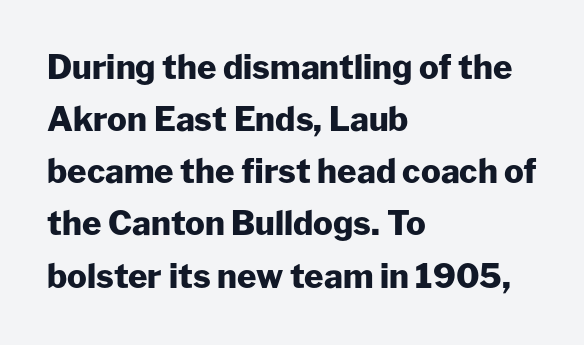
The image shows 33 px heavy sans-serif type, upright; set left-aligned, normal line spacing (1.58x), normal letter spacing, not underlined; low stroke contrast and a medium x-height.
